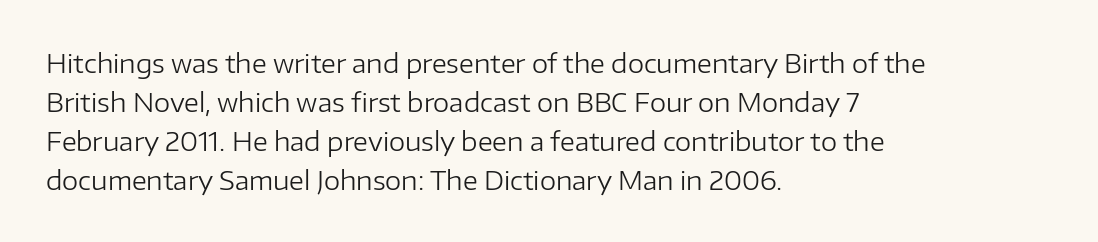
The image shows 26 px text type, upright; set left-aligned, normal line spacing (1.5x), normal letter spacing, not underlined.
